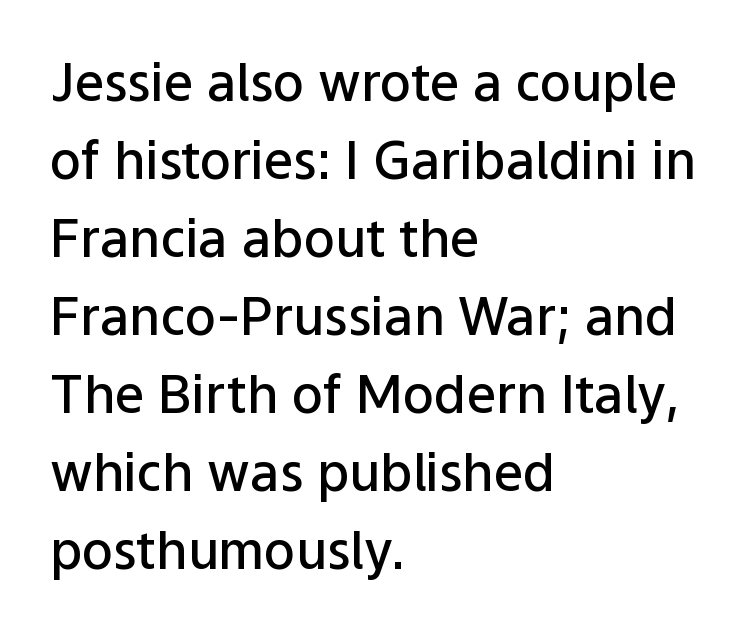
{"serif": "no", "italic": "no", "bold": "semi", "weight": "semibold", "width": "normal", "stroke_contrast": "low", "x_height": "medium", "monospaced": "no", "underline": "no", "align": "left", "line_spacing": "normal", "line_spacing_ratio": 1.5, "letter_spacing": "normal", "letter_spacing_em": 0.0, "glyph_px": 52}
